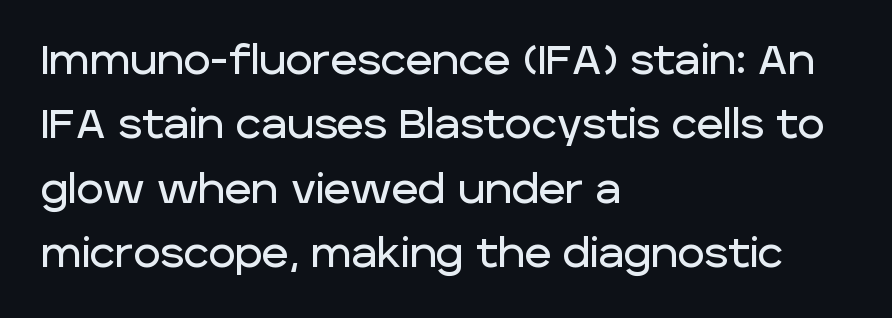
{"serif": "no", "italic": "no", "width": "normal", "stroke_contrast": "low", "x_height": "large", "monospaced": "no", "underline": "no", "align": "left", "line_spacing": "normal", "line_spacing_ratio": 1.57, "letter_spacing": "normal", "letter_spacing_em": 0.0, "glyph_px": 41}
